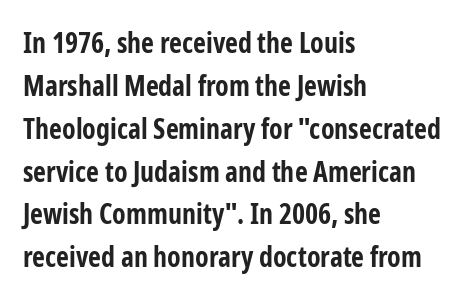
{"serif": "no", "italic": "no", "bold": "yes", "weight": "bold", "width": "condensed", "stroke_contrast": "low", "x_height": "medium", "monospaced": "no", "underline": "no", "align": "left", "line_spacing": "normal", "line_spacing_ratio": 1.53, "letter_spacing": "normal", "letter_spacing_em": 0.0, "glyph_px": 28}
